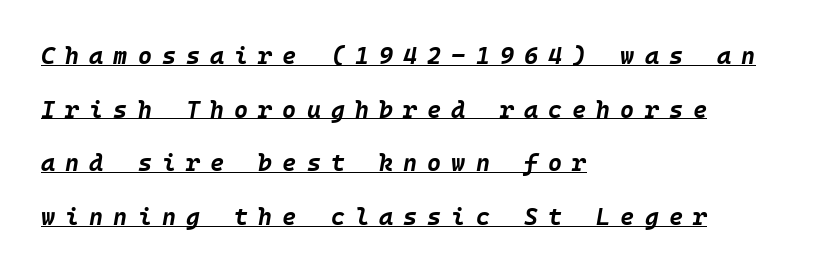
Is the block centered? No — it sits flush against the left margin. A baseline rule has been typeset under these characters. The text carries the slant typical of an italic or oblique font. Compared with typical body copy, the letter spacing here is much looser. This sample trades compactness for vertical openness between lines.
